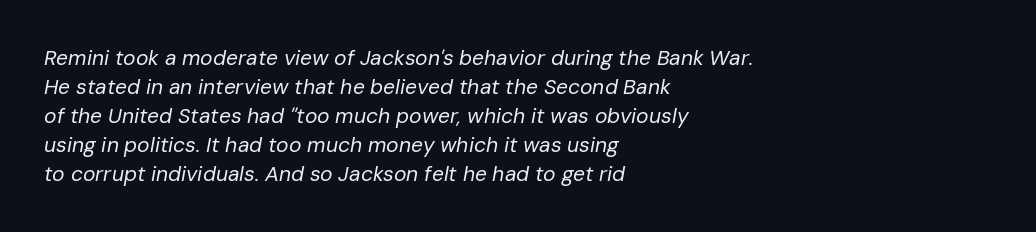
Q: Is the text bold? A: No.
Q: Is the text italic (slanted)? A: Yes, it leans right by about 10 degrees.
Q: Is the text underlined? A: No.
Q: How is the paragraph aligned? A: Left-aligned.
Q: Is the spacing between letters normal or unusually wide? A: Normal.
Q: Is the spacing between lines tight, normal or loose? A: Normal.
